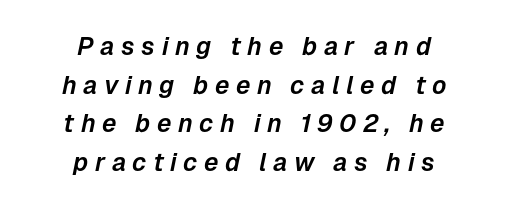
The image shows 25 px text type, italic (leaning right); set centered, normal line spacing (1.55x), unusually wide letter spacing (+0.26 em), not underlined.
